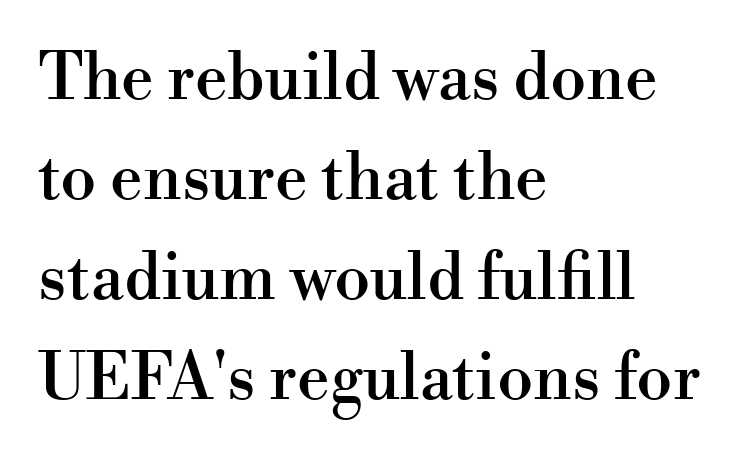
Style check: upright. You could call the tracking neutral — neither tight nor loose. The space directly below the letters is spotless. In CSS terms this would be text-align: left.
